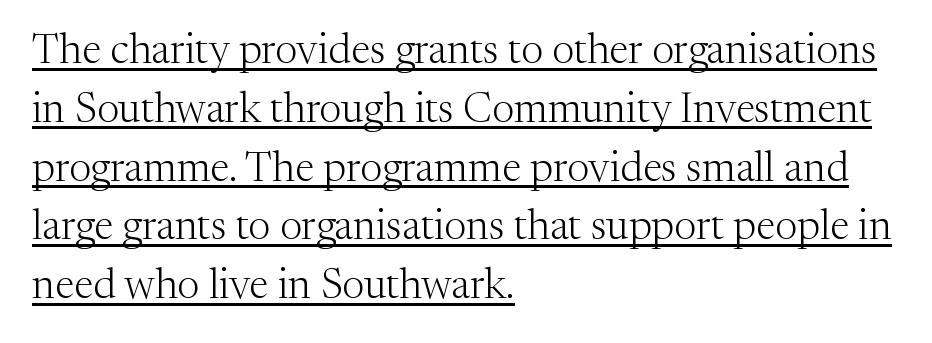
Teacher's note: observe the even left margin — that is flush-left alignment. Looks like regular typesetting: each glyph gets only the width it needs. The gaps between neighbouring characters are ordinary and unremarkable. Stroke mass is kept to a normal reading level or below. Is this a sans? No — the strokes have serifs. Posture: upright roman.
